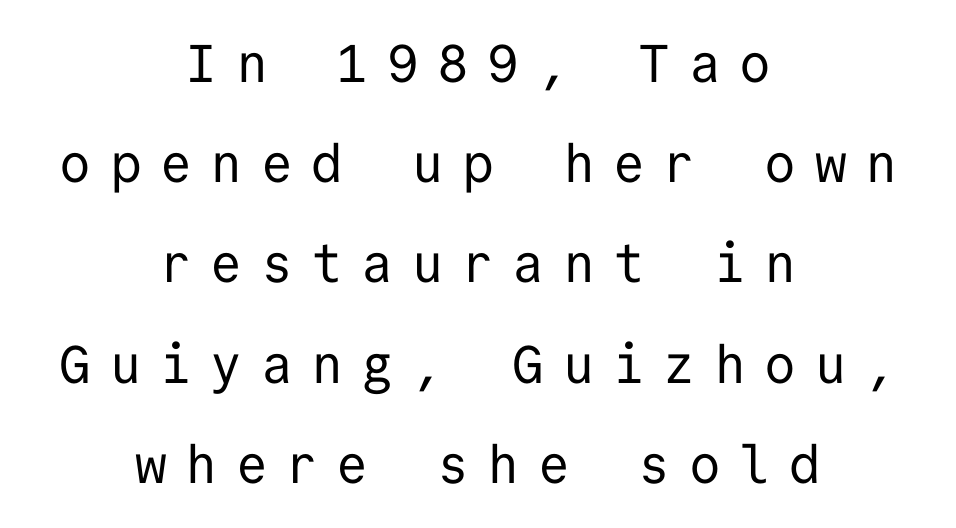
Neither beginnings nor endings align; midpoints do. Weight: in the light-to-regular range. Notice how the stems are strictly vertical — no italics here. Students, note that the glyphs here are deliberately spaced far apart.
